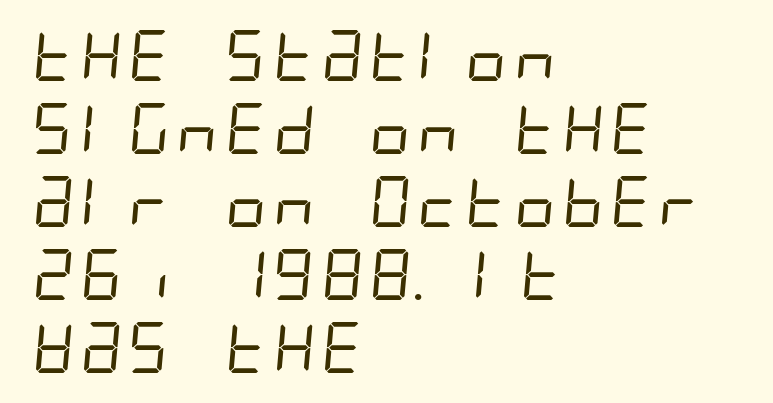
{"serif": "no", "bold": "no", "weight": "regular", "width": "condensed", "stroke_contrast": "low", "x_height": "large", "underline": "no", "align": "left", "line_spacing": "normal", "line_spacing_ratio": 1.43, "letter_spacing": "normal", "letter_spacing_em": 0.0, "glyph_px": 51}
